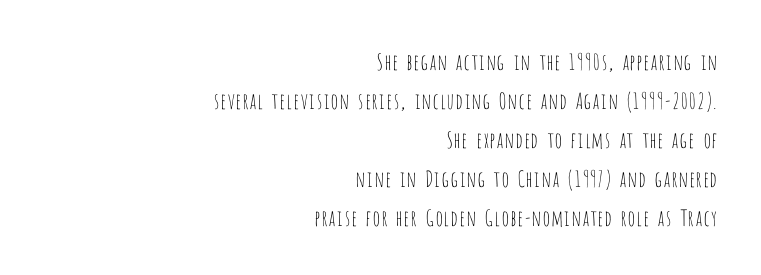
{"italic": "no", "bold": "no", "underline": "no", "align": "right", "line_spacing_ratio": 1.77, "letter_spacing": "normal", "letter_spacing_em": 0.0, "glyph_px": 22}
